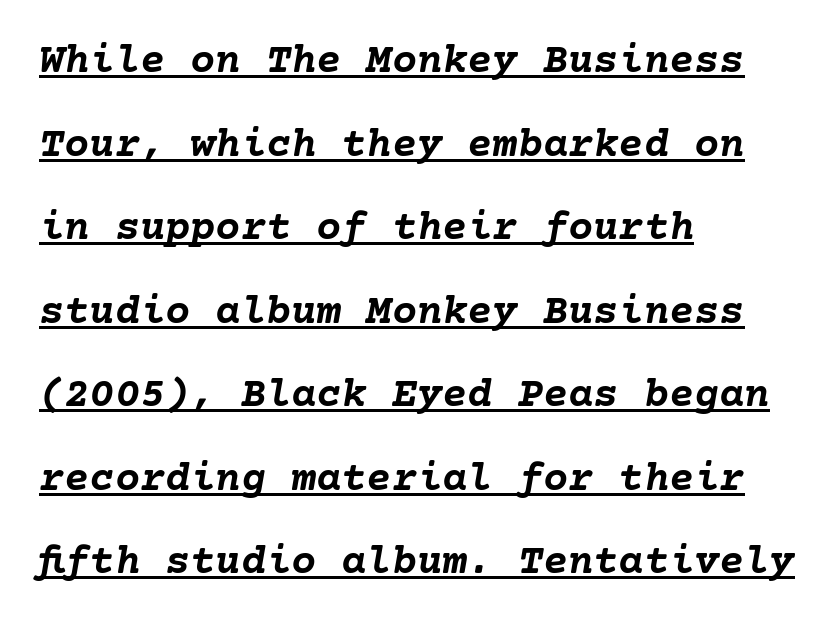
Does the leading feel generous? Absolutely, it's lavish. The rendered words wear a rule along their underside. The compositor pushed each line to the left boundary. Heavy-handed strokes throughout: this text is bold. Caption: standard tracking, unaltered. There's an unmistakable incline to the writing here.
